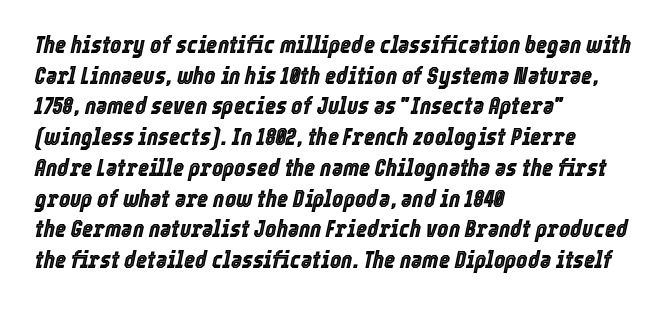
Q: Is the text italic (slanted)? A: Yes, it leans right by about 12 degrees.
Q: Is the text underlined? A: No.
Q: How is the paragraph aligned? A: Left-aligned.
Q: Is the spacing between letters normal or unusually wide? A: Normal.
Q: Is the spacing between lines tight, normal or loose? A: Normal.
